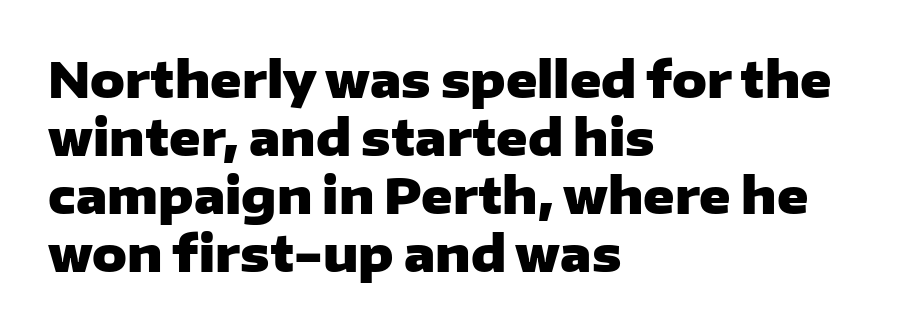
{"serif": "no", "italic": "no", "bold": "yes", "weight": "heavy", "width": "wide", "stroke_contrast": "low", "x_height": "medium", "monospaced": "no", "underline": "no", "align": "left", "line_spacing_ratio": 1.21, "letter_spacing": "normal", "letter_spacing_em": 0.0, "glyph_px": 48}
